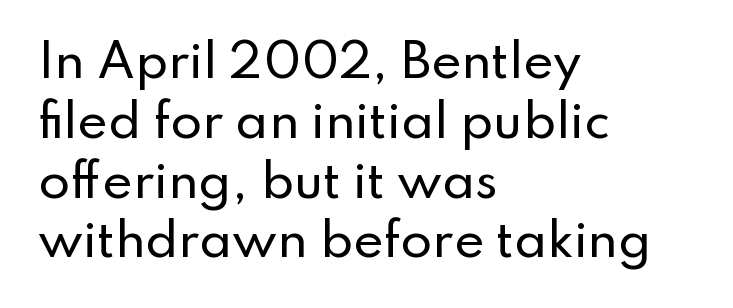
Descenders hang freely into open space. This rendering leaves character spacing at its baseline value. When letters stand straight like this, we call the style roman or upright. All the whitespace from short lines collects on the right. Each letter's strokes conclude bluntly, with no projecting serifs.
